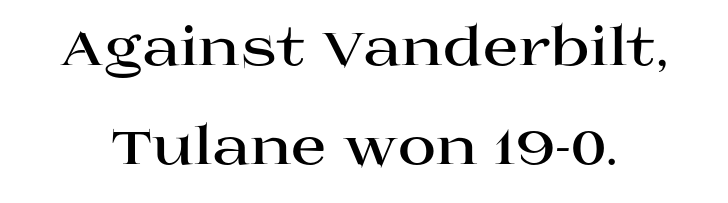
{"serif": "yes", "italic": "no", "bold": "yes", "weight": "bold", "width": "wide", "stroke_contrast": "high", "x_height": "large", "monospaced": "no", "underline": "no", "line_spacing_ratio": 1.86, "letter_spacing": "normal", "letter_spacing_em": 0.0, "glyph_px": 53}
